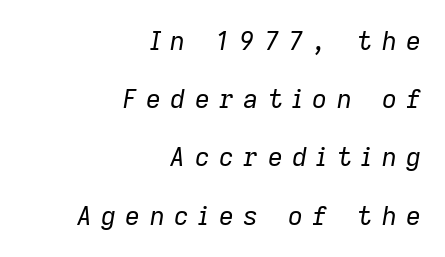
{"italic": "yes", "lean": "right", "slant_degrees": 9, "bold": "no", "underline": "no", "align": "right", "line_spacing": "loose", "line_spacing_ratio": 2.24, "letter_spacing": "wide", "letter_spacing_em": 0.36, "glyph_px": 26}
